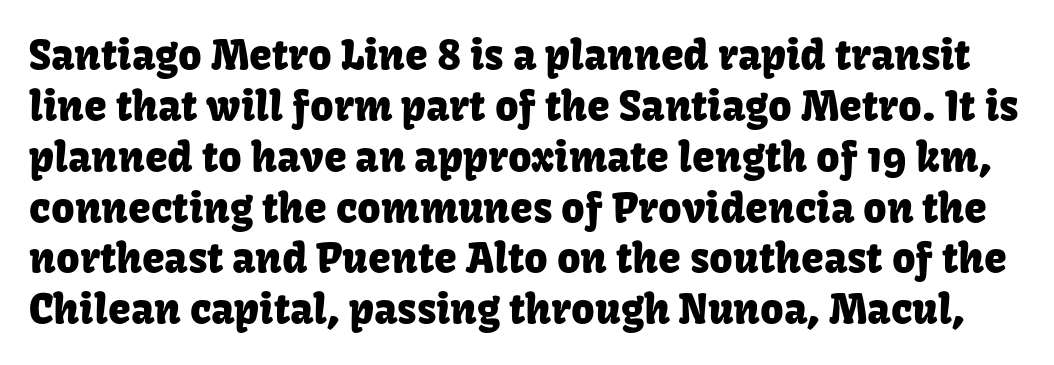
{"serif": "no", "italic": "no", "width": "normal", "stroke_contrast": "low", "x_height": "medium", "monospaced": "no", "underline": "no", "line_spacing_ratio": 1.24, "letter_spacing": "normal", "letter_spacing_em": 0.0, "glyph_px": 41}
